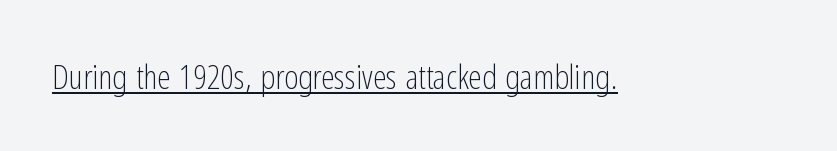
The image shows 34 px light, condensed sans-serif type, upright; set normal letter spacing, underlined; low stroke contrast and a medium x-height.
